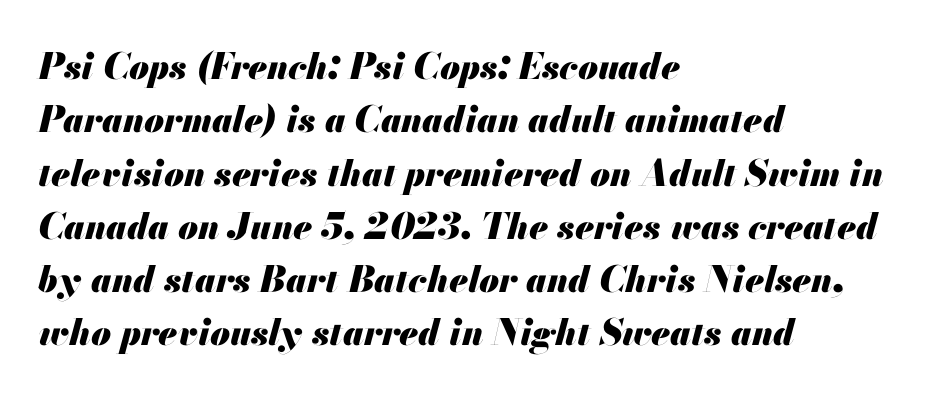
The image shows 36 px heavy type, italic (leaning right); set left-aligned, normal line spacing (1.48x), normal letter spacing, not underlined; medium stroke contrast and a small x-height.
